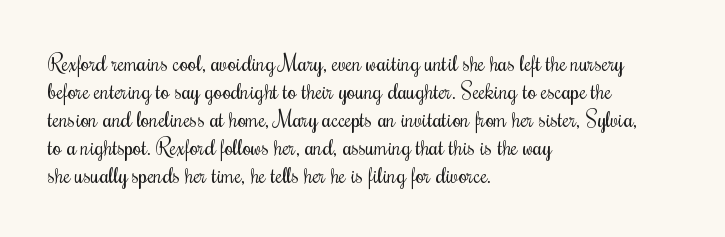
Q: Is the text bold? A: No.
Q: Is the text italic (slanted)? A: Yes.
Q: Is the text underlined? A: No.
Q: How is the paragraph aligned? A: Left-aligned.
Q: Is the spacing between letters normal or unusually wide? A: Normal.
Q: Is the spacing between lines tight, normal or loose? A: Normal.
